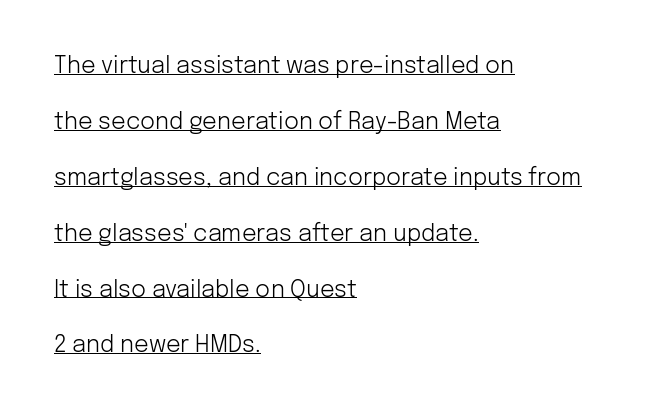
Honestly, the letter spacing is just normal — you wouldn't notice it. Each line of the rendering has a horizontal stroke beneath the glyphs. Unbolded letterforms with no extra heft. Notice the wide empty band between every row — that's loose leading. Upright lettering throughout. The text block is weighted toward the left margin, trailing off unevenly rightward.
